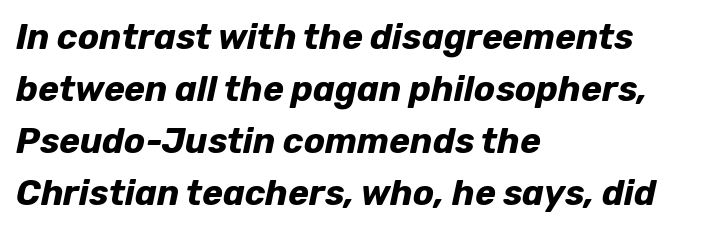
The image shows 35 px bold type, italic (leaning right); set left-aligned, normal line spacing (1.49x), normal letter spacing, not underlined; low stroke contrast and a medium x-height.
